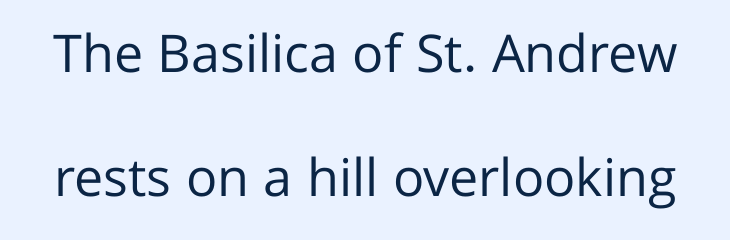
{"serif": "no", "italic": "no", "bold": "no", "weight": "regular", "width": "normal", "stroke_contrast": "low", "x_height": "medium", "monospaced": "no", "underline": "no", "line_spacing": "loose", "line_spacing_ratio": 2.38, "letter_spacing": "normal", "letter_spacing_em": 0.0, "glyph_px": 52}
